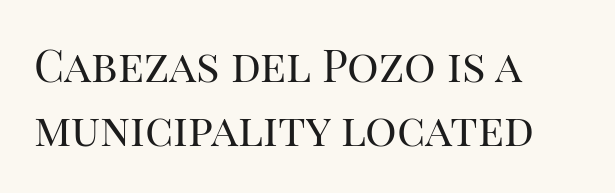
{"serif": "yes", "italic": "no", "bold": "no", "weight": "regular", "width": "normal", "stroke_contrast": "high", "x_height": "large", "monospaced": "no", "underline": "no", "align": "left", "line_spacing": "normal", "line_spacing_ratio": 1.46, "letter_spacing": "normal", "letter_spacing_em": 0.0, "glyph_px": 44}
